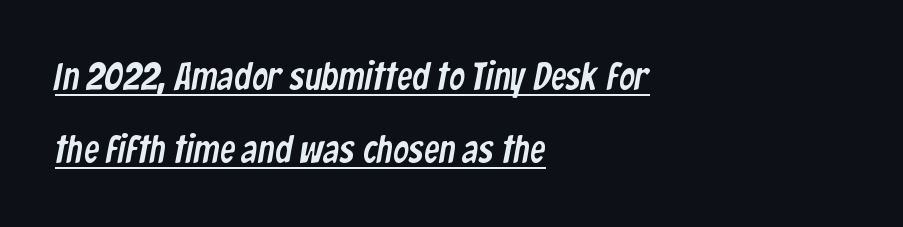
The image shows 39 px condensed sans-serif type; set left-aligned, line spacing 1.88x, normal letter spacing, underlined; low stroke contrast and a medium x-height.
